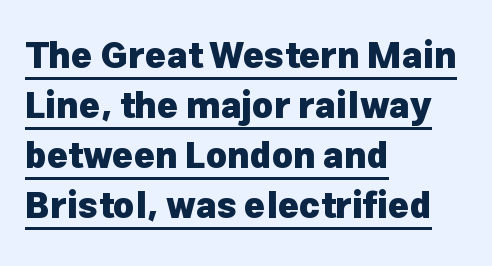
{"serif": "no", "italic": "no", "bold": "yes", "weight": "heavy", "width": "normal", "stroke_contrast": "low", "x_height": "medium", "monospaced": "no", "underline": "yes", "align": "left", "line_spacing": "normal", "line_spacing_ratio": 1.39, "letter_spacing": "normal", "letter_spacing_em": 0.0, "glyph_px": 36}
